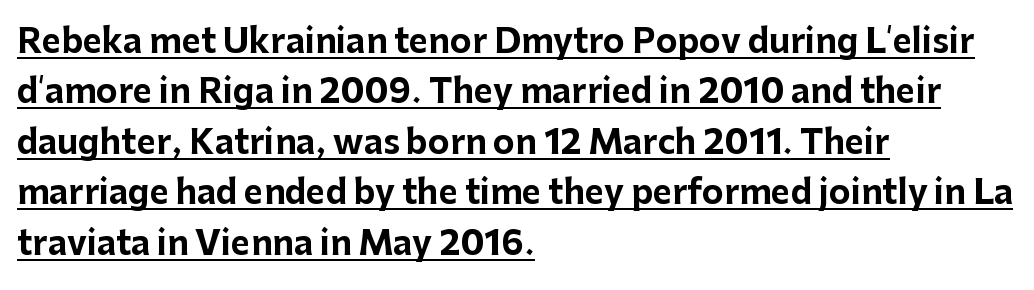
{"serif": "no", "italic": "no", "bold": "yes", "weight": "bold", "width": "normal", "stroke_contrast": "low", "x_height": "medium", "monospaced": "no", "underline": "yes", "align": "left", "line_spacing": "normal", "line_spacing_ratio": 1.53, "letter_spacing": "normal", "letter_spacing_em": 0.0, "glyph_px": 33}
